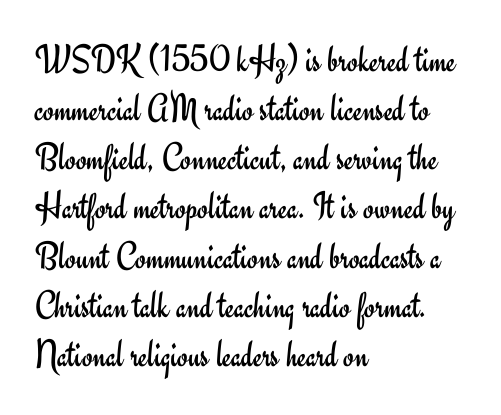
The image shows 39 px regular-weight sans-serif type; set left-aligned, normal line spacing (1.26x), normal letter spacing, not underlined; low stroke contrast and a small x-height.
